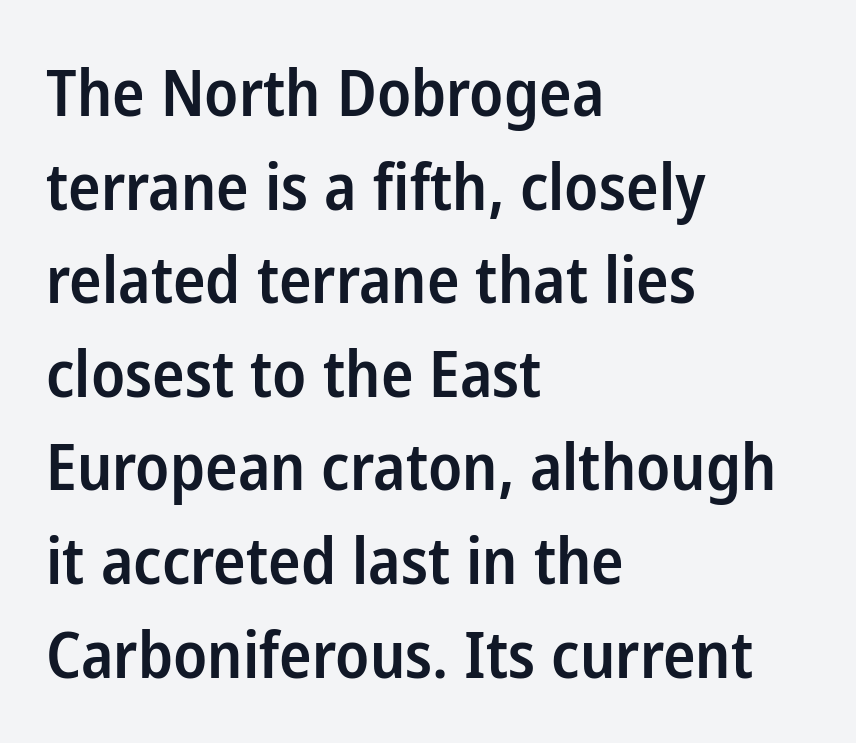
The image shows 65 px semibold, condensed sans-serif type, upright; set left-aligned, normal line spacing (1.44x), normal letter spacing, not underlined; low stroke contrast and a medium x-height.
